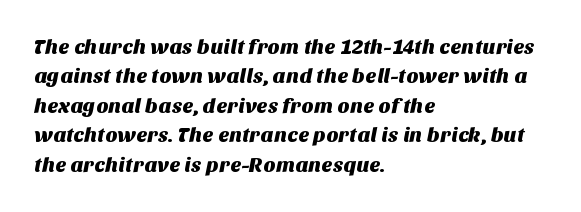
Check under the words: just untouched page. In terms of leading, this rendering sits right in the middle. The text block is weighted toward the left margin, trailing off unevenly rightward. Short note: letters normally spaced.
